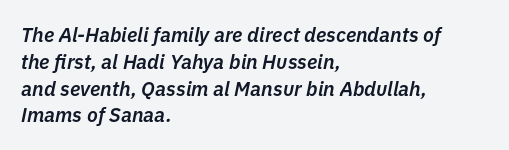
Quick note: interline space is typical. In CSS terms this would be text-align: left. The passage shown is not underscored anywhere. Typographic density is moderately raised because the face is semibold. The typography opts for an oblique posture over an upright one.
